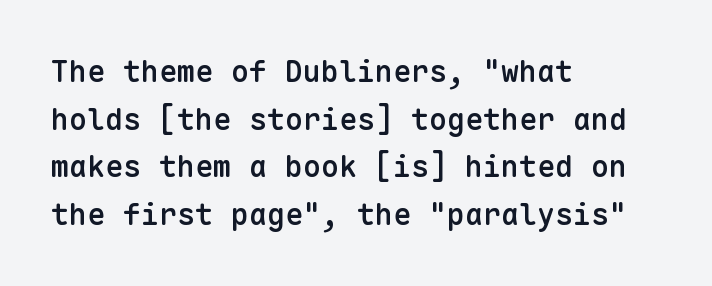
Q: Is the text bold? A: Semi-bold.
Q: Is the text italic (slanted)? A: No, it is upright.
Q: Is the typeface a serif or a sans-serif typeface? A: Sans-serif.
Q: Is the text underlined? A: No.
Q: How is the paragraph aligned? A: Left-aligned.
Q: Is the spacing between letters normal or unusually wide? A: Normal.
Q: Is the spacing between lines tight, normal or loose? A: Normal.
Q: Width (condensed, normal, or wide)? A: Normal.
Q: Stroke contrast? A: Low.
Q: x-height? A: Medium.
Q: Monospaced? A: Yes.
